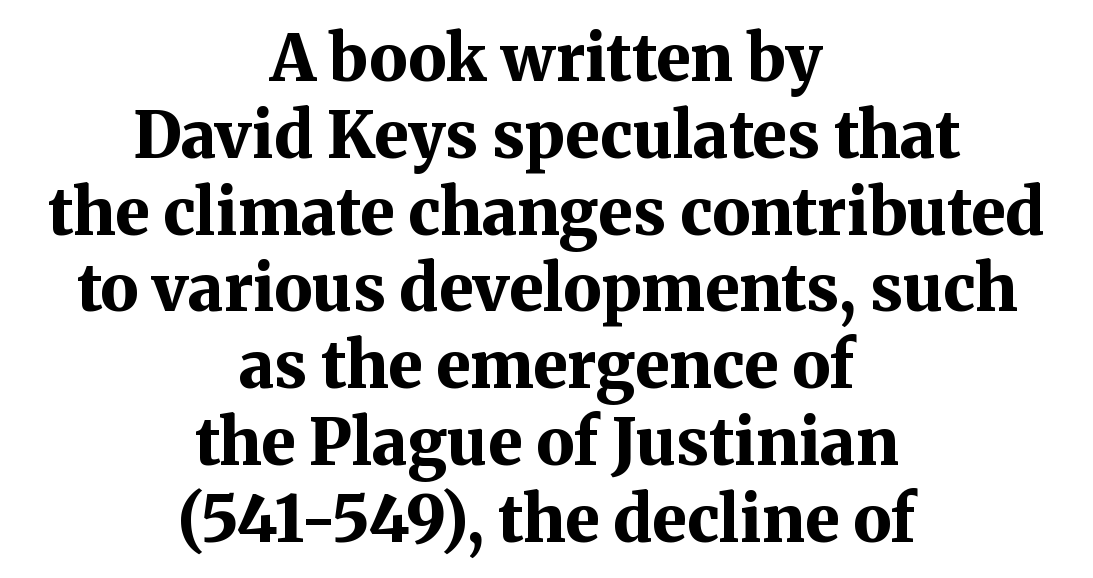
Q: Is the text bold? A: Yes.
Q: Is the text italic (slanted)? A: No, it is upright.
Q: Is the typeface a serif or a sans-serif typeface? A: Serif.
Q: Is the text underlined? A: No.
Q: How is the paragraph aligned? A: Centered.
Q: Is the spacing between letters normal or unusually wide? A: Normal.
Q: Width (condensed, normal, or wide)? A: Normal.
Q: Stroke contrast? A: Medium.
Q: x-height? A: Medium.
Q: Monospaced? A: No.
